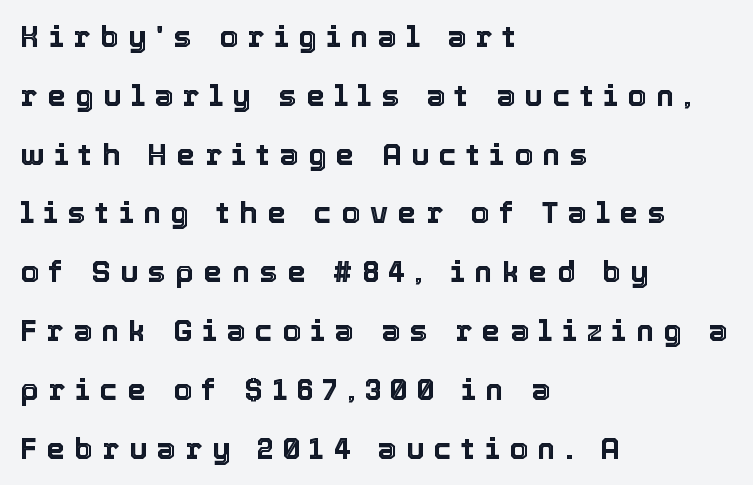
Q: Is the text italic (slanted)? A: No, it is upright.
Q: Is the text underlined? A: No.
Q: How is the paragraph aligned? A: Left-aligned.
Q: Is the spacing between letters normal or unusually wide? A: Unusually wide.
Q: Is the spacing between lines tight, normal or loose? A: Loose.
Q: Width (condensed, normal, or wide)? A: Normal.
Q: x-height? A: Medium.
Q: Monospaced? A: No.
